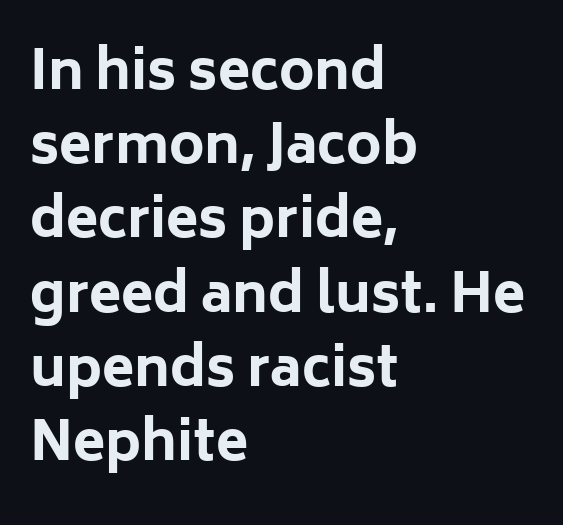
{"serif": "no", "italic": "no", "bold": "yes", "weight": "bold", "width": "normal", "stroke_contrast": "low", "x_height": "medium", "monospaced": "no", "underline": "no", "align": "left", "line_spacing": "normal", "line_spacing_ratio": 1.4, "letter_spacing": "normal", "letter_spacing_em": 0.0, "glyph_px": 53}
